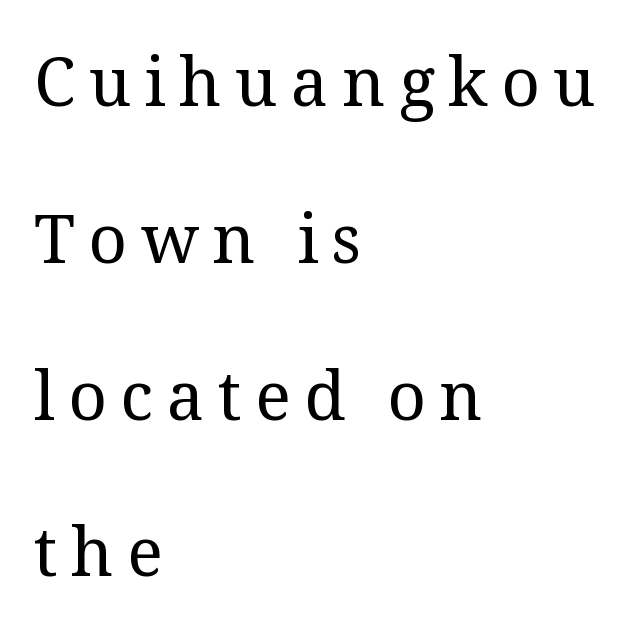
Stroke mass is kept to a normal reading level or below. Does the lettering tilt? It doesn't — this is upright. Only glyphs here, with clear space below each row. Loose tracking; the words dissolve into strings of separated letters.
